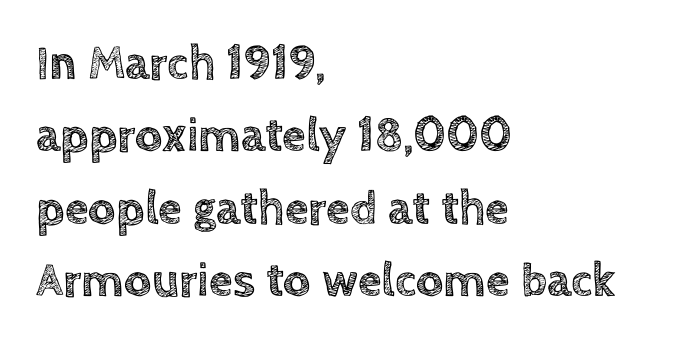
Looks like regular typesetting: each glyph gets only the width it needs. Unmarked baselines from the first word to the last. Each line starts at the same left margin while the right side varies. The line texture is even and compact thanks to regular tracking. Style check: upright. Summary of vertical rhythm: regular, with standard interline spacing.
